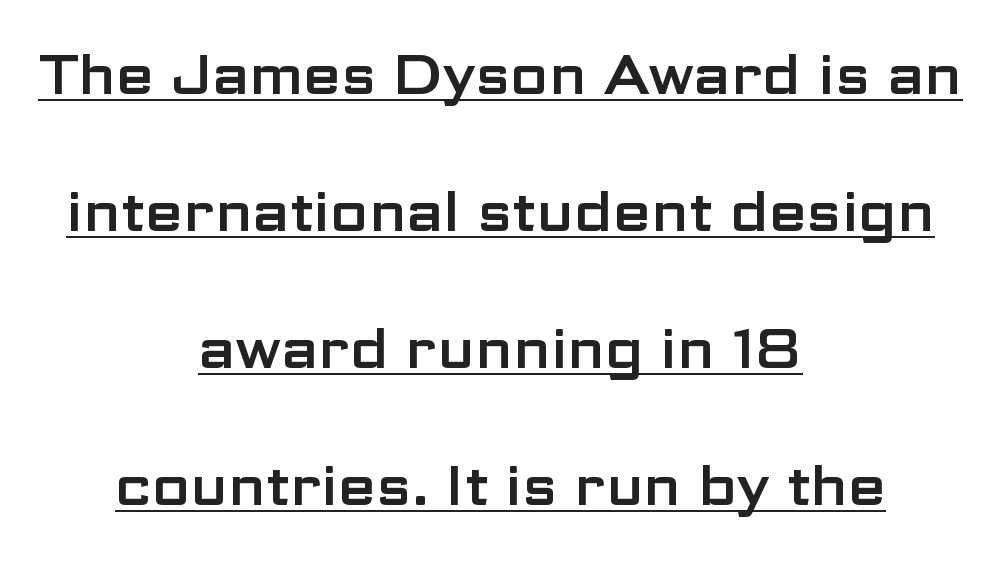
Q: Is the text italic (slanted)? A: No, it is upright.
Q: Is the typeface a serif or a sans-serif typeface? A: Sans-serif.
Q: Is the text underlined? A: Yes.
Q: How is the paragraph aligned? A: Centered.
Q: Is the spacing between letters normal or unusually wide? A: Normal.
Q: Is the spacing between lines tight, normal or loose? A: Loose.
Q: Width (condensed, normal, or wide)? A: Wide.
Q: Stroke contrast? A: Low.
Q: x-height? A: Medium.
Q: Monospaced? A: No.
